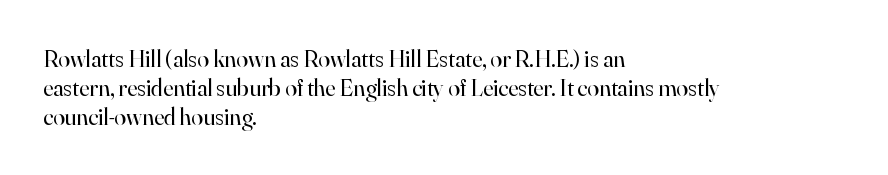
Q: Is the text bold? A: No.
Q: Is the text italic (slanted)? A: No, it is upright.
Q: Is the text underlined? A: No.
Q: How is the paragraph aligned? A: Left-aligned.
Q: Is the spacing between letters normal or unusually wide? A: Normal.
